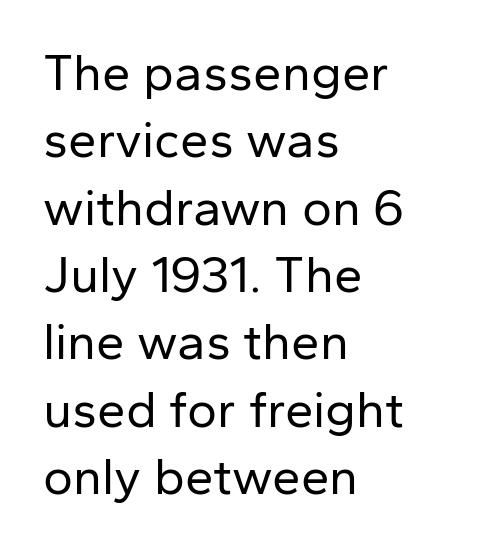
The weight tops out at a normal text grade. Normally led — the rows are evenly, conventionally spaced. If you drew a line through each stem, it would be perfectly vertical. Is this a fixed-width face? No — the glyphs have proportional, varying widths. Note: no serifs on the glyphs.
